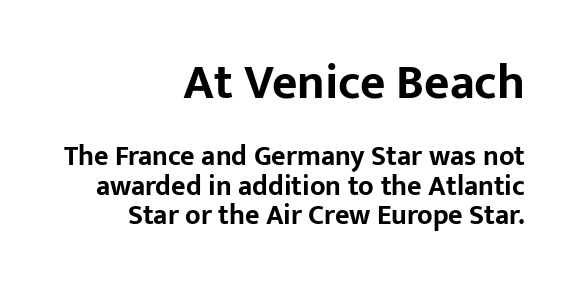
The image shows 49 px bold sans-serif type, upright; set right-aligned, tight line spacing (1.06x), normal letter spacing, not underlined; the first (top) block is 1.75x larger; low stroke contrast and a medium x-height.
